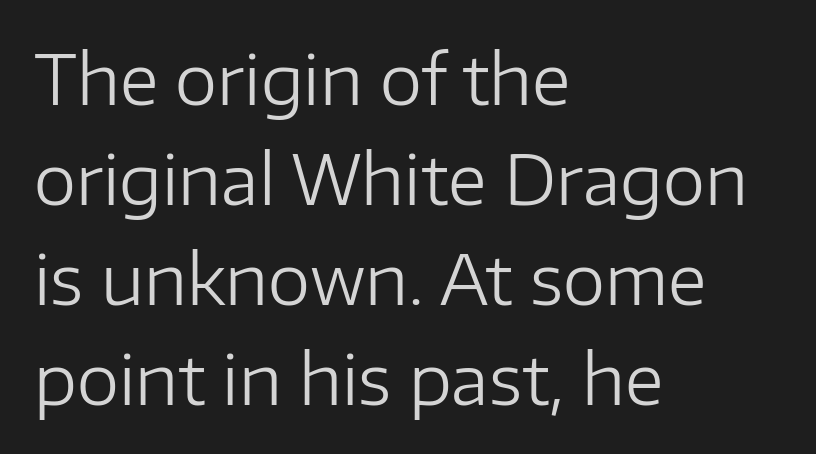
If you drew a ruler down the left edge, every line would touch it. Nope, not italic — everything's standing straight. Weight class: somewhere from thin through regular. Only glyphs here, with clear space below each row. Nothing unusual about the tracking: characters are spaced as the font intends.
